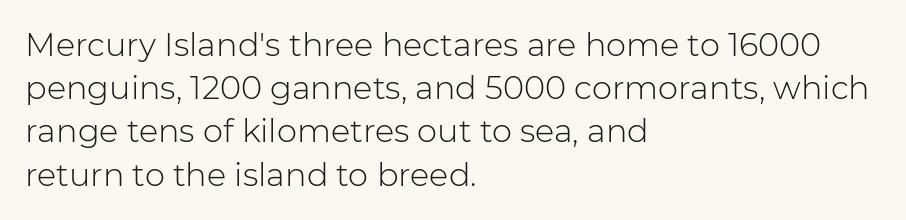
The image shows 32 px light sans-serif type, upright; set left-aligned, normal line spacing (1.35x), normal letter spacing, not underlined; low stroke contrast and a medium x-height.
